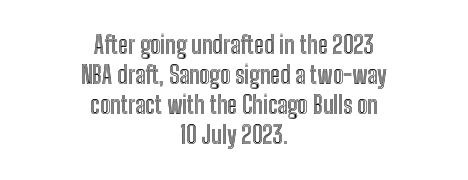
The image shows 24 px text type, upright; set centered, normal line spacing (1.25x), normal letter spacing, not underlined.
